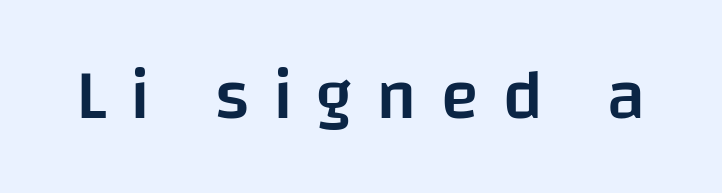
The image shows 70 px semibold sans-serif type, upright; set unusually wide letter spacing (+0.34 em), not underlined; low stroke contrast and a large x-height.
